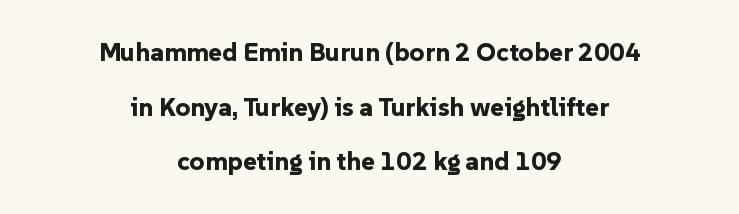
Is the type bold? Yes — the strokes are clearly thick and heavy. Rendered with straight, roman letterforms. The passage shown stacks its lines with a broad gap. Underlining? Definitely not there. The rendering positions every line midway between the sides.
